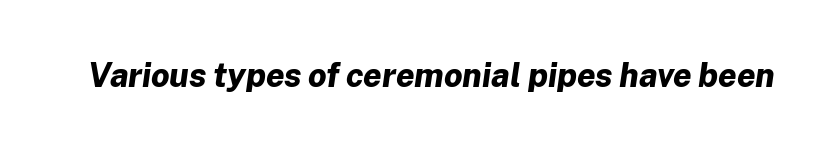
Q: Is the text bold? A: Yes.
Q: Is the text italic (slanted)? A: Yes, it leans right by about 8 degrees.
Q: Is the text underlined? A: No.
Q: Is the spacing between letters normal or unusually wide? A: Normal.
Q: Width (condensed, normal, or wide)? A: Normal.
Q: Stroke contrast? A: Low.
Q: x-height? A: Medium.
Q: Monospaced? A: No.
